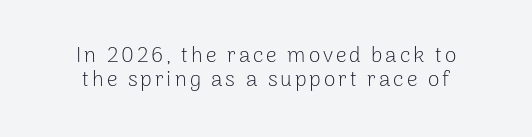
Q: Is the text bold? A: No.
Q: Is the text italic (slanted)? A: No, it is upright.
Q: Is the text underlined? A: No.
Q: How is the paragraph aligned? A: Centered.
Q: Is the spacing between lines tight, normal or loose? A: Tight.
